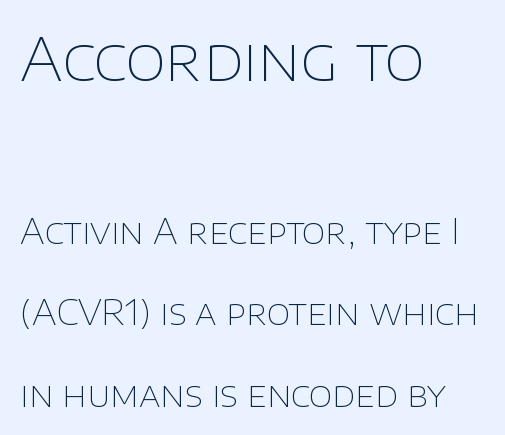
Q: Is the text bold? A: No.
Q: Is the text italic (slanted)? A: No, it is upright.
Q: Is the typeface a serif or a sans-serif typeface? A: Sans-serif.
Q: Is the text underlined? A: No.
Q: How is the paragraph aligned? A: Left-aligned.
Q: Is the spacing between letters normal or unusually wide? A: Normal.
Q: Is the spacing between lines tight, normal or loose? A: Loose.
Q: Which block of text is set in a larger size, the first (top) or the second (bottom)? A: The first (top) one.
Q: Width (condensed, normal, or wide)? A: Normal.
Q: Stroke contrast? A: Low.
Q: x-height? A: Large.
Q: Monospaced? A: No.
